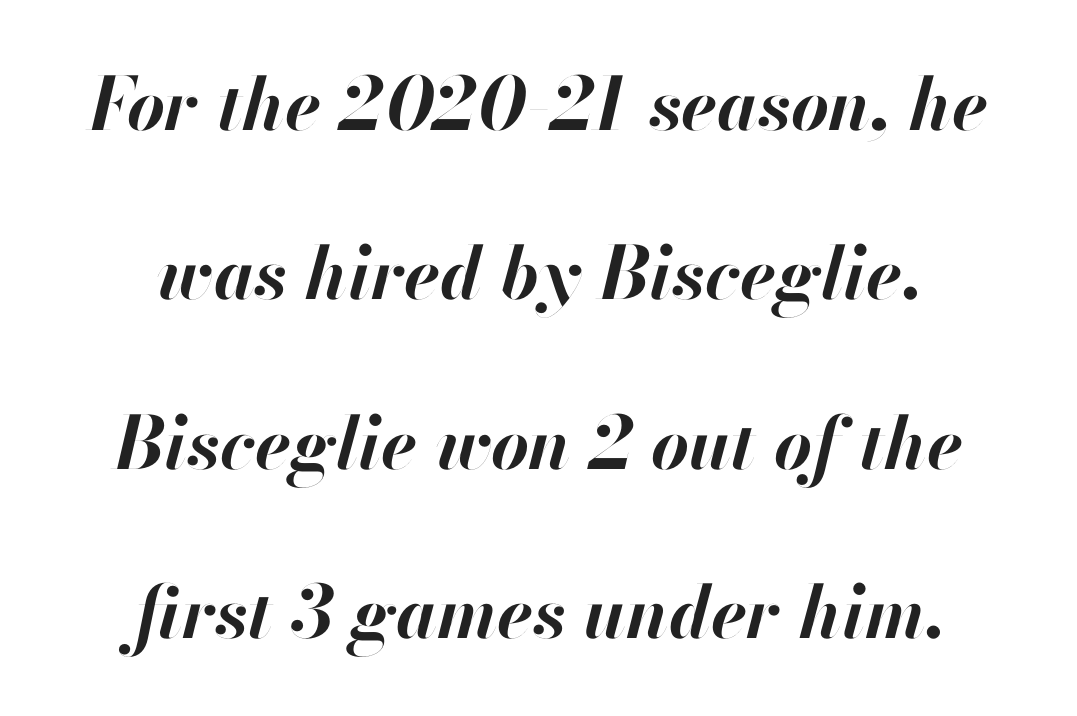
The image shows 73 px bold type, italic (leaning right); set centered, loose line spacing (2.32x), normal letter spacing, not underlined; high stroke contrast and a small x-height.
